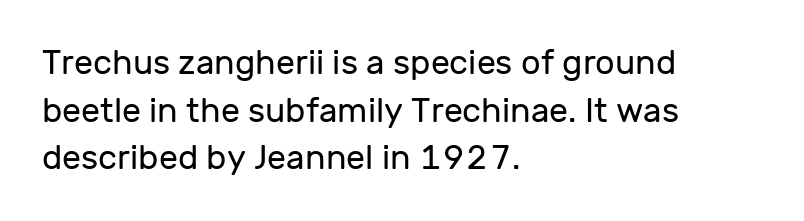
Check the space under the baseline: it is left empty. Weight: not bold — regular or lighter. Proportional: the letters do not fall into vertical columns. If you drew a line through each stem, it would be perfectly vertical. The letters sit at their default tracking, neither squeezed nor spread. Summary of vertical rhythm: regular, with standard interline spacing.
